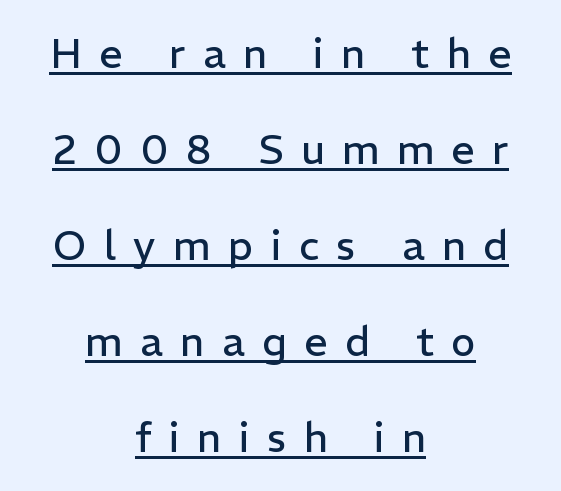
{"serif": "no", "italic": "no", "bold": "no", "weight": "regular", "width": "normal", "stroke_contrast": "low", "x_height": "medium", "monospaced": "no", "underline": "yes", "align": "center", "line_spacing": "loose", "line_spacing_ratio": 2.34, "letter_spacing": "wide", "letter_spacing_em": 0.43, "glyph_px": 41}
